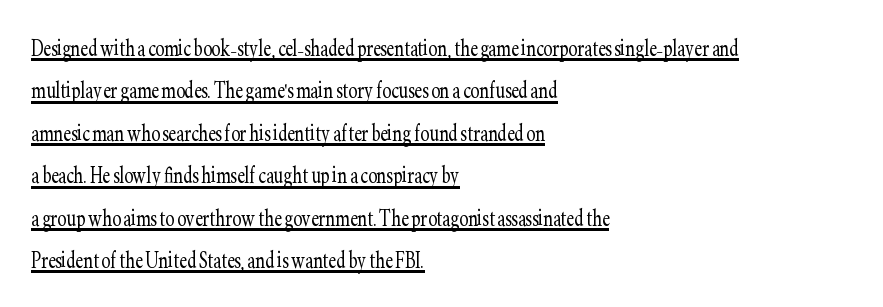
{"italic": "no", "bold": "no", "underline": "yes", "align": "left", "line_spacing": "normal", "line_spacing_ratio": 1.57, "letter_spacing": "normal", "letter_spacing_em": 0.0, "glyph_px": 27}
